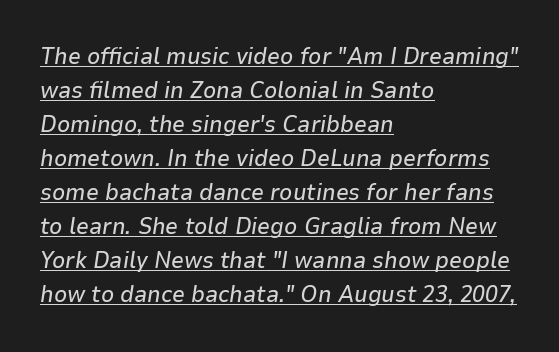
The image shows 23 px text type, italic (leaning right); set left-aligned, normal line spacing (1.48x), normal letter spacing, underlined.
